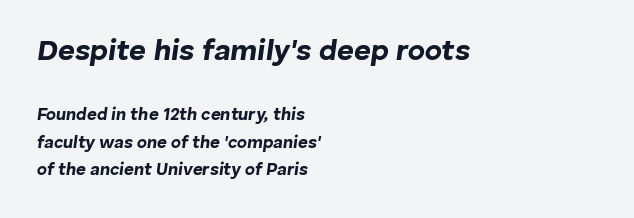
Honestly, the letter spacing is just normal — you wouldn't notice it. The gap between lines stays unmarked. The vertical gap from one line to the next is medium. This sample has the flowing, uneven cadence of proportional lettering.
